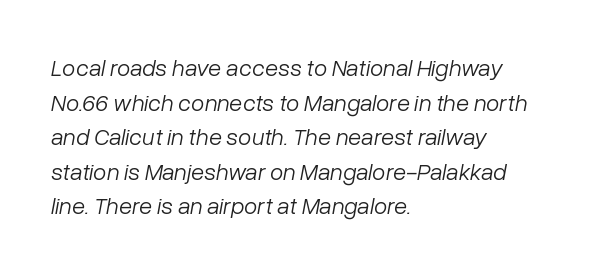
{"italic": "yes", "lean": "right", "slant_degrees": 10, "bold": "no", "underline": "no", "align": "left", "line_spacing": "normal", "line_spacing_ratio": 1.44, "letter_spacing": "normal", "letter_spacing_em": 0.0, "glyph_px": 24}
